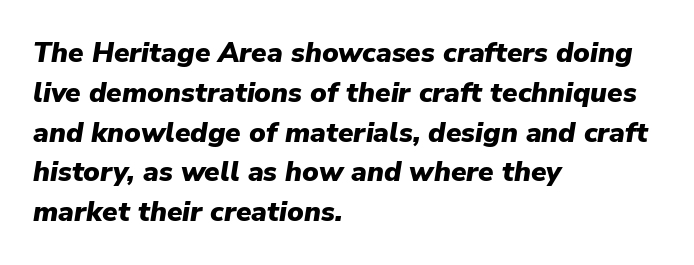
{"italic": "yes", "lean": "right", "slant_degrees": 9, "bold": "yes", "weight": "heavy", "width": "normal", "stroke_contrast": "low", "x_height": "medium", "monospaced": "no", "underline": "no", "align": "left", "line_spacing": "normal", "line_spacing_ratio": 1.42, "letter_spacing": "normal", "letter_spacing_em": 0.0, "glyph_px": 28}
